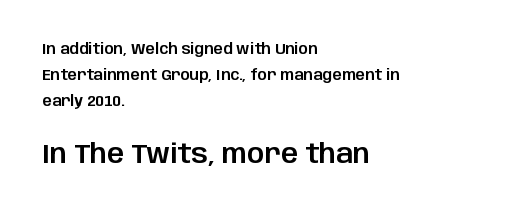
{"italic": "no", "underline": "no", "align": "left", "line_spacing_ratio": 1.72, "letter_spacing": "normal", "letter_spacing_em": 0.0, "larger_block": "second", "size_ratio": 1.8, "glyph_px": 27}
